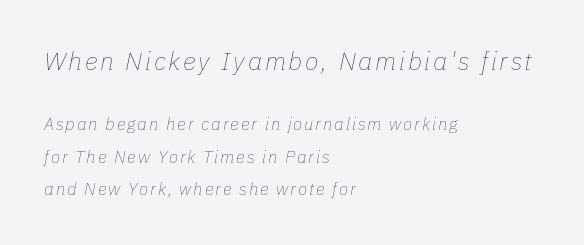
Caption: multi-line text, flush left, ragged right. Italic? Definitely — the glyphs are oblique. Reading down the column, the eye jumps a long way to each next line. The space directly below the letters is spotless. Which of the two is more prominent by size? The first, at the top. Stems here are at most as thick as an everyday book face.
